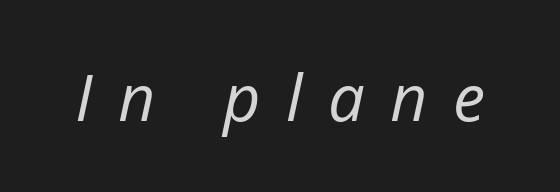
The image shows 65 px regular-weight type, italic (leaning right); set unusually wide letter spacing (+0.39 em), not underlined; low stroke contrast and a medium x-height.
